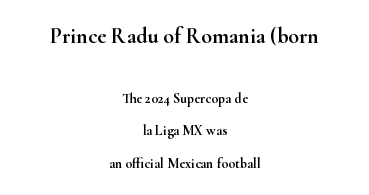
Q: Is the text italic (slanted)? A: No, it is upright.
Q: Is the text underlined? A: No.
Q: How is the paragraph aligned? A: Centered.
Q: Is the spacing between letters normal or unusually wide? A: Normal.
Q: Is the spacing between lines tight, normal or loose? A: Loose.
Q: Which block of text is set in a larger size, the first (top) or the second (bottom)? A: The first (top) one.
